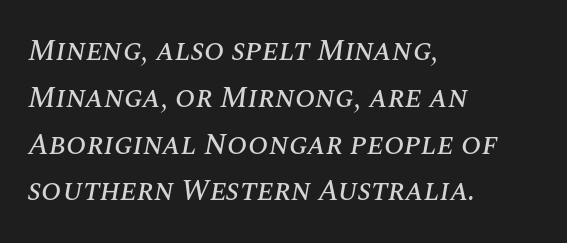
{"italic": "yes", "lean": "right", "slant_degrees": 10, "width": "normal", "stroke_contrast": "medium", "x_height": "large", "monospaced": "no", "underline": "no", "align": "left", "line_spacing": "normal", "line_spacing_ratio": 1.56, "letter_spacing": "normal", "letter_spacing_em": 0.0, "glyph_px": 30}
